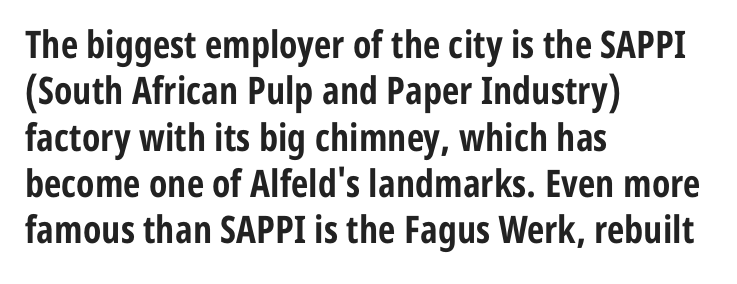
The compositor pushed each line to the left boundary. Beneath every word, the page is bare. What weight is shown? A full bold with thick strokes. The characters display no serif detailing; their extremities are plain. Tall strokes in this sample are plumb rather than angled. Here the designer chose a conventional face with non-uniform glyph widths.
